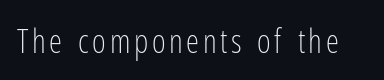
{"serif": "no", "italic": "no", "bold": "no", "weight": "light", "width": "condensed", "stroke_contrast": "low", "x_height": "medium", "monospaced": "no", "underline": "no", "glyph_px": 33}
